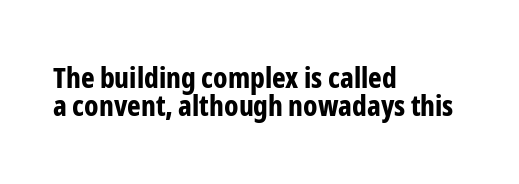
Q: Is the text bold? A: Yes.
Q: Is the text italic (slanted)? A: No, it is upright.
Q: Is the typeface a serif or a sans-serif typeface? A: Sans-serif.
Q: Is the text underlined? A: No.
Q: How is the paragraph aligned? A: Left-aligned.
Q: Is the spacing between letters normal or unusually wide? A: Normal.
Q: Is the spacing between lines tight, normal or loose? A: Tight.
Q: Width (condensed, normal, or wide)? A: Condensed.
Q: Stroke contrast? A: Low.
Q: x-height? A: Medium.
Q: Monospaced? A: No.
